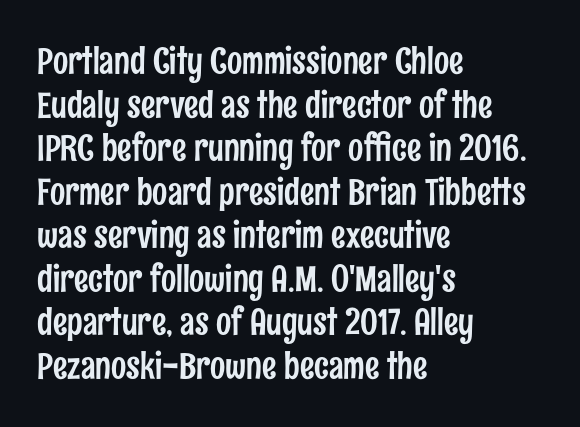
The image shows 36 px condensed sans-serif type, upright; set left-aligned, line spacing 1.21x, normal letter spacing, not underlined; low stroke contrast and a medium x-height.
